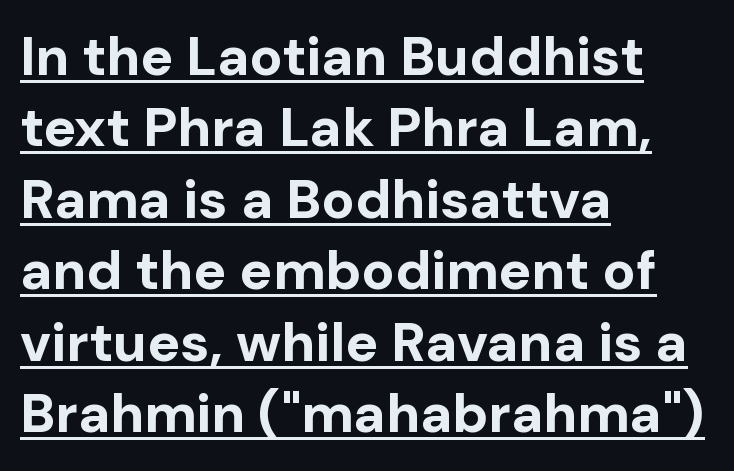
The letters stand straight up with perfectly vertical stems. Spacing between characters is what you'd get straight out of the box. Decoration check: the copy is underlined. Line spacing here is normal. Varying glyph widths throughout — classic text-font behaviour.
